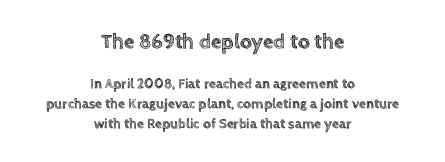
The image shows 21 px text type, upright; set centered, normal line spacing (1.41x), normal letter spacing, not underlined; the first (top) block is 1.5x larger.
